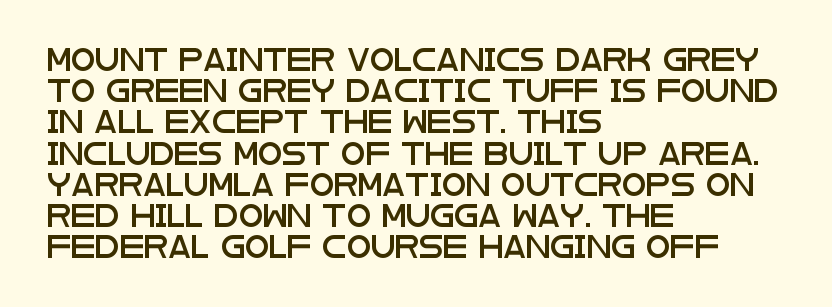
{"italic": "no", "underline": "no", "align": "left", "line_spacing": "normal", "line_spacing_ratio": 1.42, "letter_spacing": "normal", "letter_spacing_em": 0.0, "glyph_px": 22}
